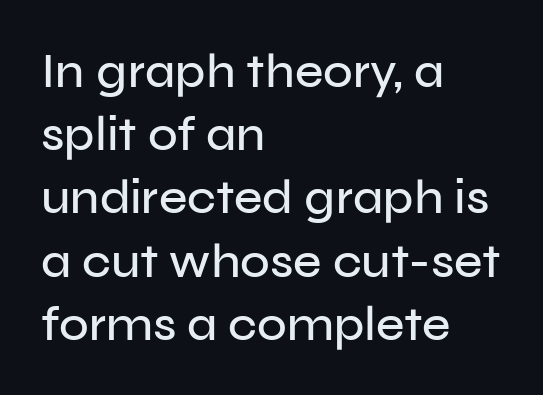
{"serif": "no", "italic": "no", "width": "normal", "stroke_contrast": "low", "x_height": "medium", "monospaced": "no", "underline": "no", "align": "left", "line_spacing": "normal", "line_spacing_ratio": 1.29, "letter_spacing": "normal", "letter_spacing_em": 0.0, "glyph_px": 49}
